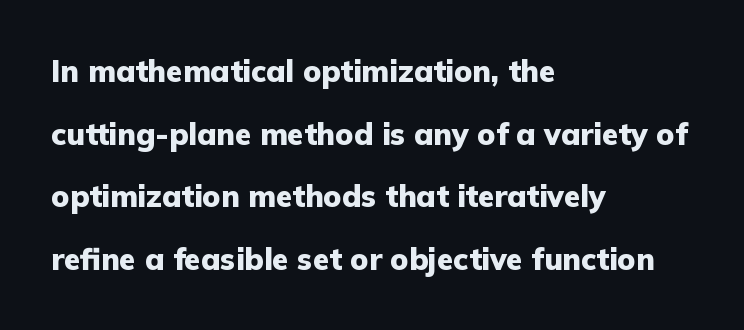
{"serif": "no", "italic": "no", "bold": "yes", "weight": "heavy", "width": "normal", "stroke_contrast": "low", "x_height": "medium", "monospaced": "no", "underline": "no", "align": "left", "line_spacing": "loose", "line_spacing_ratio": 2.09, "letter_spacing": "normal", "letter_spacing_em": 0.0, "glyph_px": 30}
